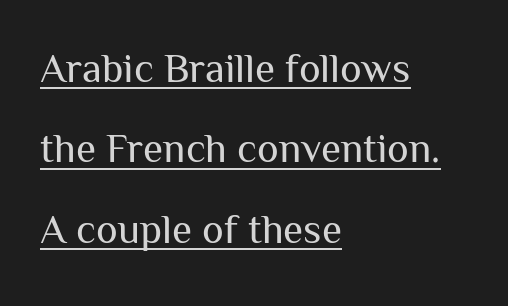
The image shows 41 px regular-weight sans-serif type, upright; set left-aligned, loose line spacing (1.96x), normal letter spacing, underlined; medium stroke contrast and a medium x-height.
